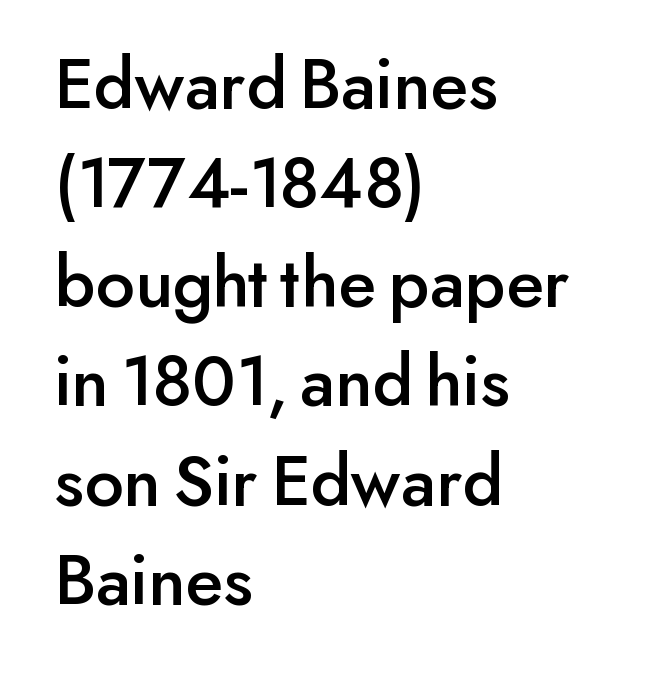
Q: Is the text italic (slanted)? A: No, it is upright.
Q: Is the typeface a serif or a sans-serif typeface? A: Sans-serif.
Q: Is the text underlined? A: No.
Q: How is the paragraph aligned? A: Left-aligned.
Q: Is the spacing between letters normal or unusually wide? A: Normal.
Q: Is the spacing between lines tight, normal or loose? A: Normal.
Q: Width (condensed, normal, or wide)? A: Normal.
Q: Stroke contrast? A: Low.
Q: x-height? A: Small.
Q: Monospaced? A: No.
